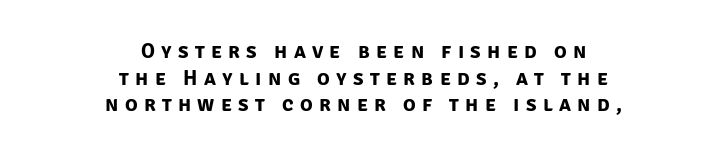
The foot of each line stays bare and open. Every letter is thick-stroked: bold, no question. Evenly set lines give the paragraph a standard silhouette. How are the letters spaced? Widely, with obvious added tracking. The paragraph has two soft edges and a firm central axis.
